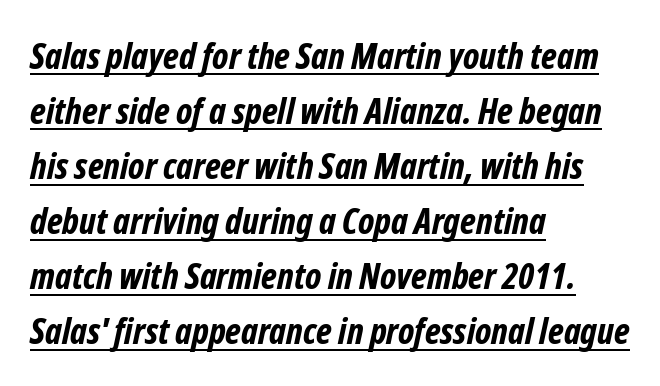
Q: Is the text bold? A: Yes.
Q: Is the typeface a serif or a sans-serif typeface? A: Sans-serif.
Q: Is the text underlined? A: Yes.
Q: How is the paragraph aligned? A: Left-aligned.
Q: Is the spacing between letters normal or unusually wide? A: Normal.
Q: Is the spacing between lines tight, normal or loose? A: Normal.
Q: Width (condensed, normal, or wide)? A: Condensed.
Q: Stroke contrast? A: Low.
Q: x-height? A: Medium.
Q: Monospaced? A: No.
